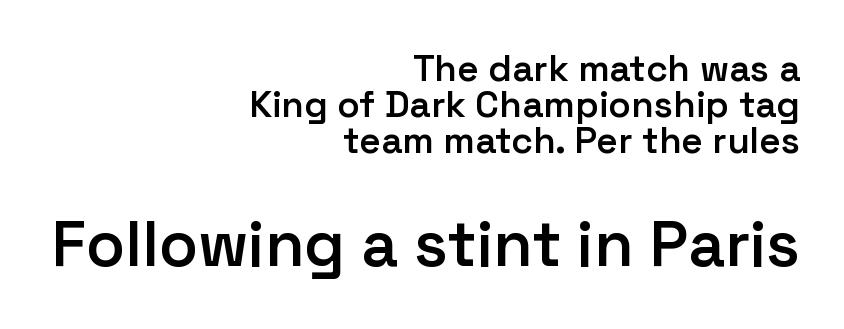
{"serif": "no", "italic": "no", "bold": "semi", "weight": "semibold", "width": "normal", "stroke_contrast": "low", "x_height": "medium", "monospaced": "no", "underline": "no", "align": "right", "line_spacing": "tight", "line_spacing_ratio": 0.97, "letter_spacing": "normal", "letter_spacing_em": 0.0, "larger_block": "second", "size_ratio": 1.73, "glyph_px": 64}
